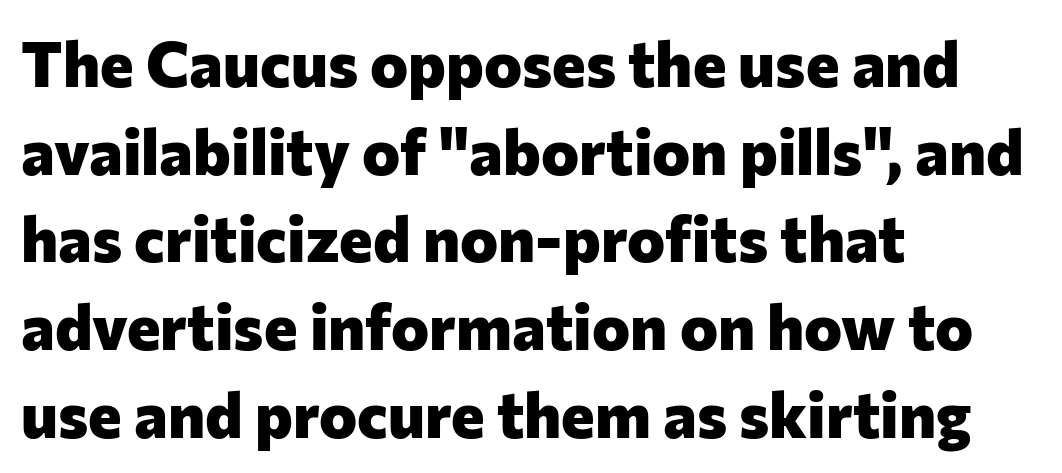
Q: Is the text bold? A: Yes.
Q: Is the text italic (slanted)? A: No, it is upright.
Q: Is the typeface a serif or a sans-serif typeface? A: Sans-serif.
Q: Is the text underlined? A: No.
Q: How is the paragraph aligned? A: Left-aligned.
Q: Is the spacing between letters normal or unusually wide? A: Normal.
Q: Is the spacing between lines tight, normal or loose? A: Normal.
Q: Width (condensed, normal, or wide)? A: Normal.
Q: Stroke contrast? A: Low.
Q: x-height? A: Medium.
Q: Monospaced? A: No.
